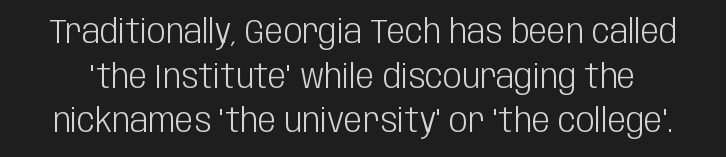
Q: Is the text bold? A: No.
Q: Is the text italic (slanted)? A: No, it is upright.
Q: Is the typeface a serif or a sans-serif typeface? A: Sans-serif.
Q: Is the text underlined? A: No.
Q: Is the spacing between letters normal or unusually wide? A: Normal.
Q: Is the spacing between lines tight, normal or loose? A: Normal.
Q: Width (condensed, normal, or wide)? A: Condensed.
Q: Stroke contrast? A: Low.
Q: x-height? A: Large.
Q: Monospaced? A: No.
